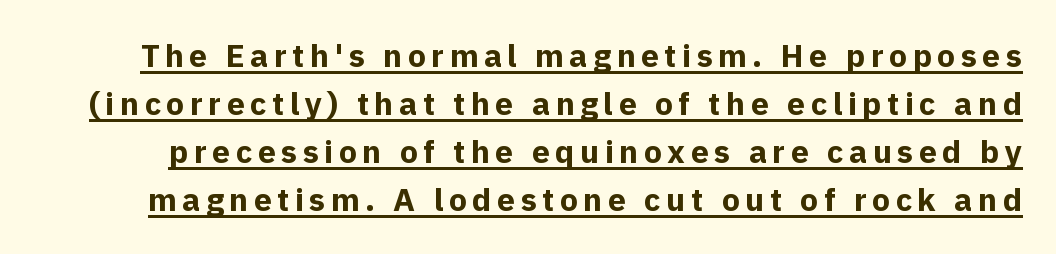
{"serif": "no", "italic": "no", "bold": "yes", "weight": "bold", "width": "normal", "x_height": "medium", "monospaced": "no", "underline": "yes", "line_spacing": "normal", "line_spacing_ratio": 1.5, "glyph_px": 32}
